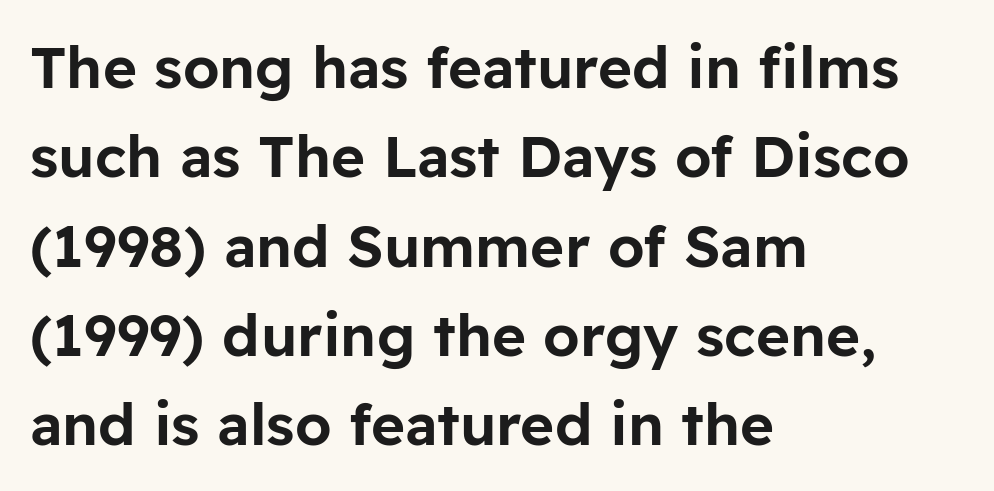
Q: Is the text italic (slanted)? A: No, it is upright.
Q: Is the typeface a serif or a sans-serif typeface? A: Sans-serif.
Q: Is the text underlined? A: No.
Q: How is the paragraph aligned? A: Left-aligned.
Q: Is the spacing between letters normal or unusually wide? A: Normal.
Q: Is the spacing between lines tight, normal or loose? A: Normal.
Q: Width (condensed, normal, or wide)? A: Normal.
Q: Stroke contrast? A: Low.
Q: x-height? A: Medium.
Q: Monospaced? A: No.
